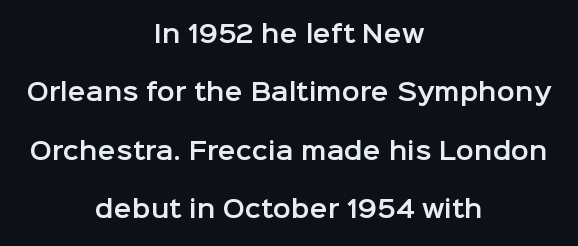
Q: Is the text italic (slanted)? A: No, it is upright.
Q: Is the text underlined? A: No.
Q: How is the paragraph aligned? A: Centered.
Q: Is the spacing between letters normal or unusually wide? A: Normal.
Q: Is the spacing between lines tight, normal or loose? A: Loose.
